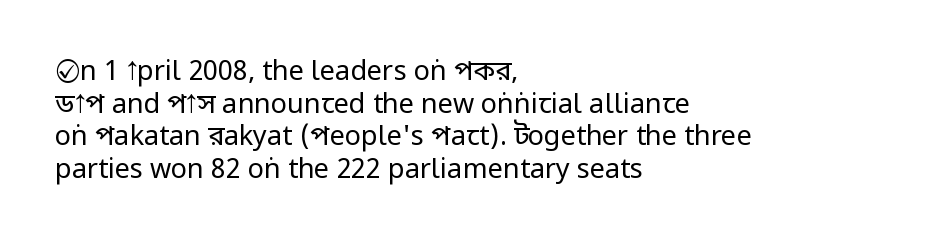
The image shows 27 px text type, upright; set left-aligned, line spacing 1.21x, normal letter spacing, not underlined.
